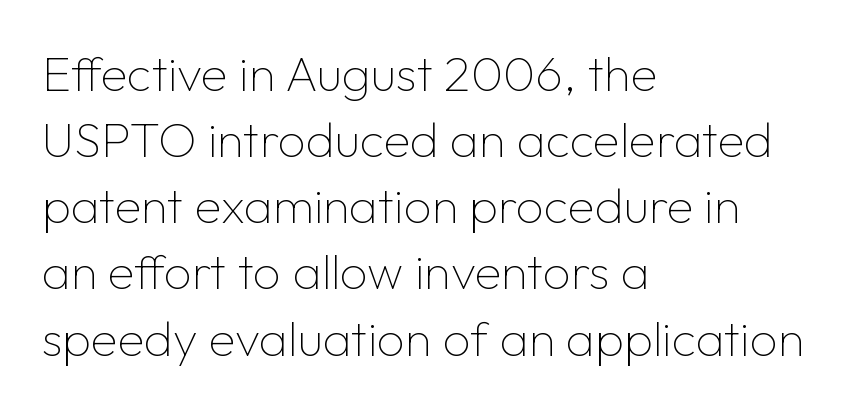
{"serif": "no", "italic": "no", "bold": "no", "weight": "thin", "width": "normal", "stroke_contrast": "low", "x_height": "medium", "monospaced": "no", "underline": "no", "align": "left", "line_spacing": "normal", "line_spacing_ratio": 1.35, "letter_spacing": "normal", "letter_spacing_em": 0.0, "glyph_px": 49}
